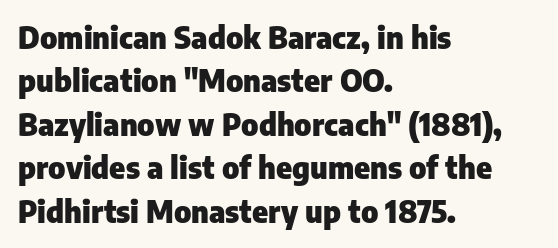
Q: Is the text bold? A: Yes.
Q: Is the text italic (slanted)? A: No, it is upright.
Q: Is the typeface a serif or a sans-serif typeface? A: Sans-serif.
Q: Is the text underlined? A: No.
Q: How is the paragraph aligned? A: Left-aligned.
Q: Is the spacing between letters normal or unusually wide? A: Normal.
Q: Is the spacing between lines tight, normal or loose? A: Normal.
Q: Width (condensed, normal, or wide)? A: Normal.
Q: Stroke contrast? A: Low.
Q: x-height? A: Medium.
Q: Monospaced? A: No.
